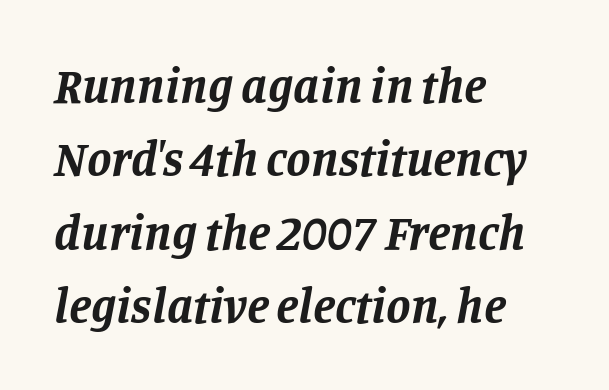
Q: Is the text bold? A: Yes.
Q: Is the text italic (slanted)? A: Yes, it leans right by about 11 degrees.
Q: Is the typeface a serif or a sans-serif typeface? A: Serif.
Q: Is the text underlined? A: No.
Q: How is the paragraph aligned? A: Left-aligned.
Q: Is the spacing between letters normal or unusually wide? A: Normal.
Q: Is the spacing between lines tight, normal or loose? A: Normal.
Q: Width (condensed, normal, or wide)? A: Normal.
Q: Stroke contrast? A: Low.
Q: x-height? A: Large.
Q: Monospaced? A: No.
